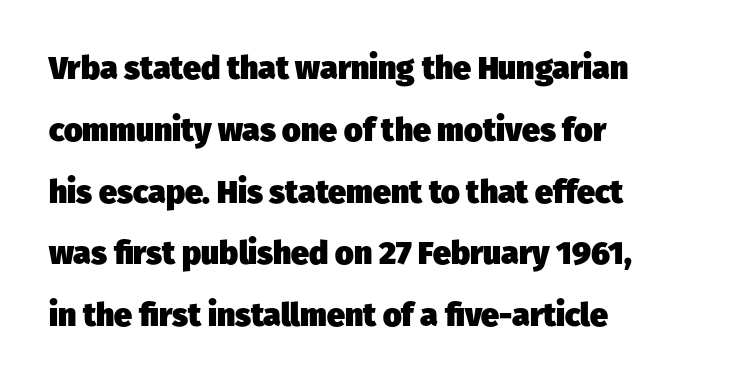
{"serif": "no", "bold": "yes", "weight": "heavy", "width": "normal", "stroke_contrast": "low", "x_height": "medium", "monospaced": "no", "underline": "no", "align": "left", "line_spacing": "loose", "line_spacing_ratio": 1.93, "letter_spacing": "normal", "letter_spacing_em": 0.0, "glyph_px": 32}
